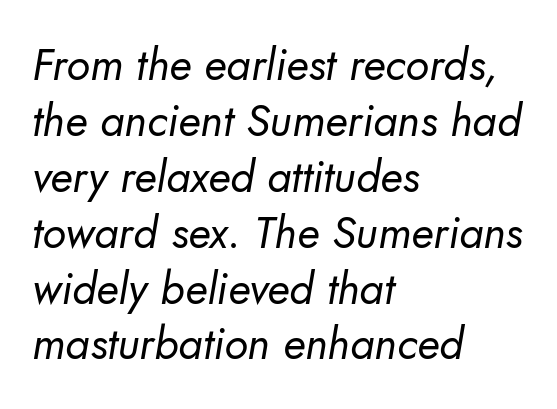
The image shows 44 px regular-weight sans-serif type; set left-aligned, normal line spacing (1.27x), normal letter spacing, not underlined; low stroke contrast and a small x-height.
